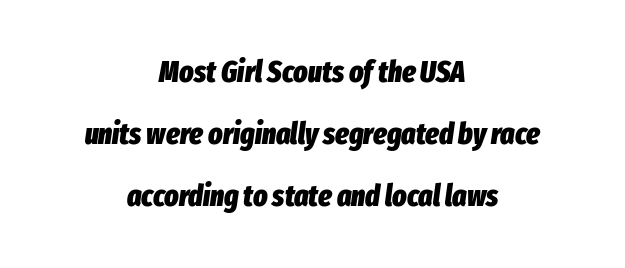
Whoever set this chose breathing room over compactness in the vertical rhythm. The font's italic variant was chosen for this text. The gap between lines stays unmarked. Notice how the passage keeps no hard edge, just a central spine. These lines carry a lot of weight — the face is fully bold. Characters follow at the spacing the type designer built in.
